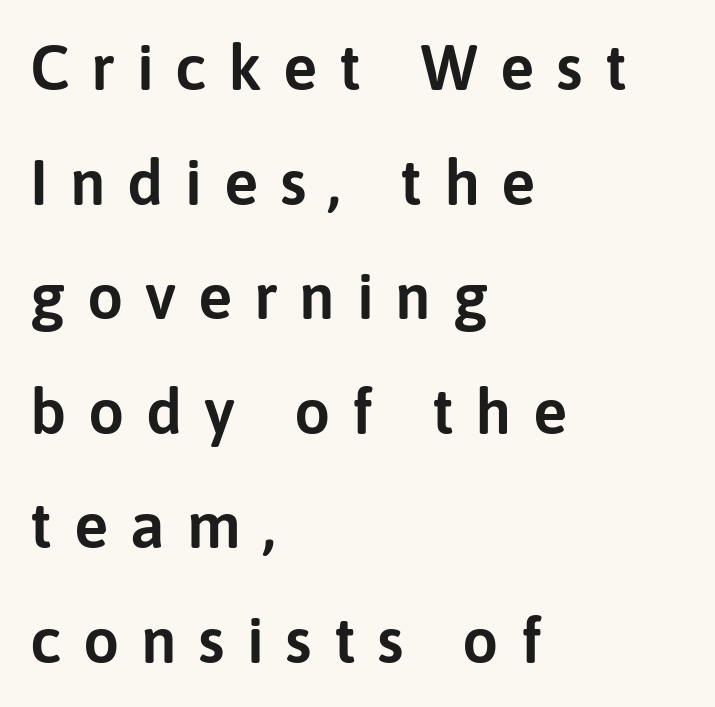
Q: Is the text italic (slanted)? A: No, it is upright.
Q: Is the typeface a serif or a sans-serif typeface? A: Sans-serif.
Q: Is the text underlined? A: No.
Q: How is the paragraph aligned? A: Left-aligned.
Q: Is the spacing between letters normal or unusually wide? A: Unusually wide.
Q: Width (condensed, normal, or wide)? A: Normal.
Q: Stroke contrast? A: Low.
Q: x-height? A: Medium.
Q: Monospaced? A: No.
